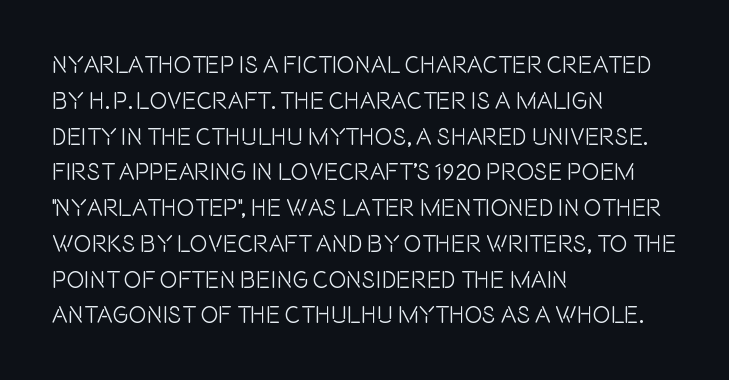
Summary of vertical rhythm: regular, with standard interline spacing. Is the block centered? No — it sits flush against the left margin. Nobody drew a line under any word here. Unlike italic type, these characters show no tilt at all.
